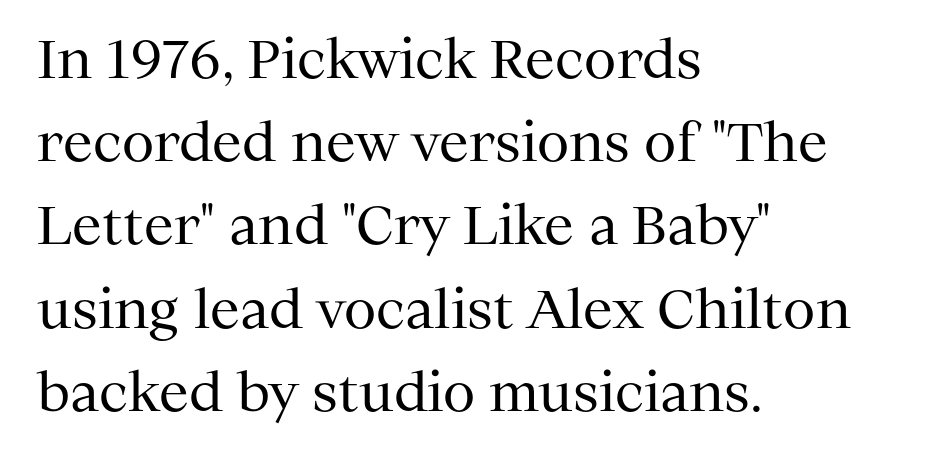
The image shows 53 px regular-weight serif type, upright; set left-aligned, normal line spacing (1.57x), normal letter spacing, not underlined; medium stroke contrast and a medium x-height.
